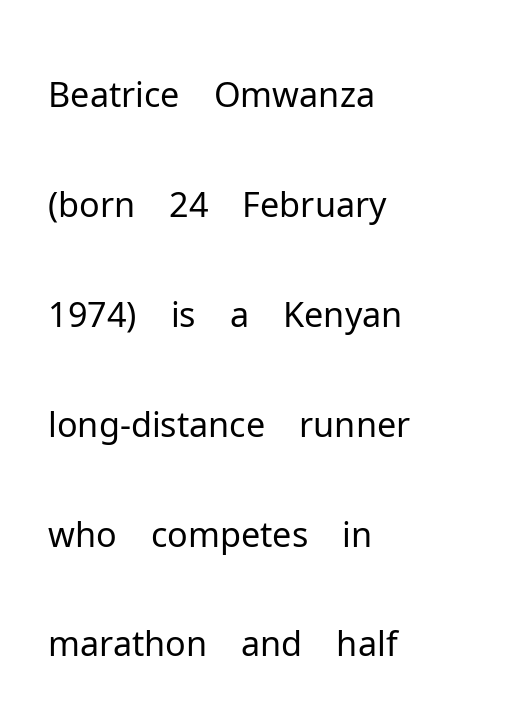
The rows are spaced the way most documents space them. This sample uses plain, unmodified letter spacing. Ascenders rise straight up at ninety degrees. The type family on display is of the sans-serif kind.
